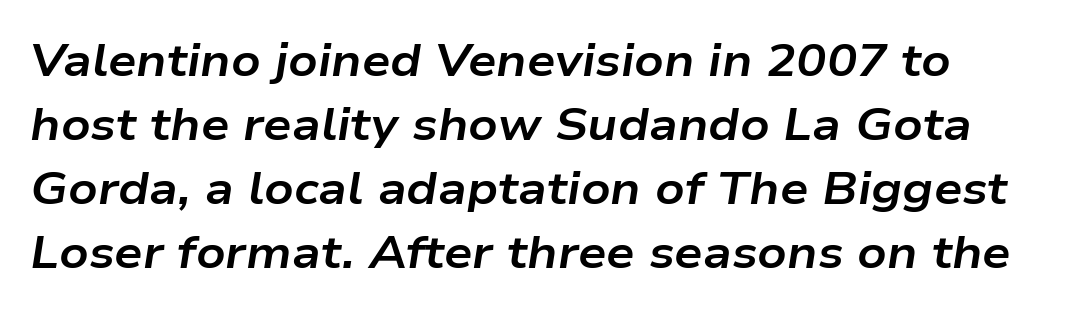
The image shows 45 px bold, wide type, italic (leaning right); set left-aligned, normal line spacing (1.42x), normal letter spacing, not underlined; low stroke contrast and a medium x-height.
